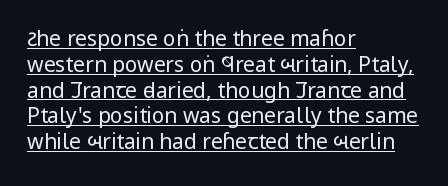
The image shows 21 px text type, upright; set left-aligned, line spacing 1.23x, normal letter spacing, underlined.
